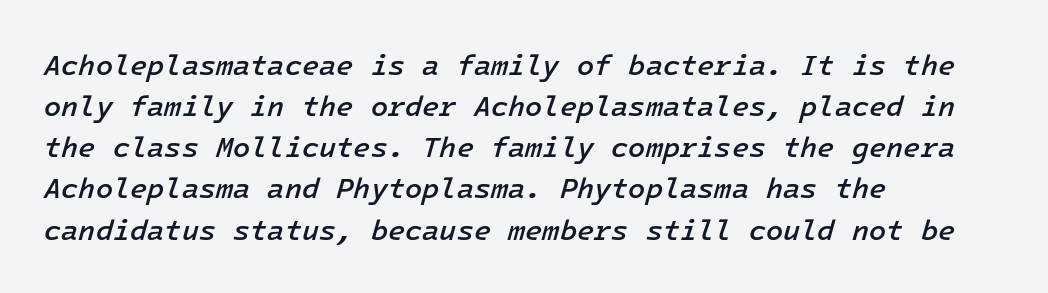
The image shows 28 px semibold type, italic (leaning right); set left-aligned, normal line spacing (1.47x), normal letter spacing, not underlined; low stroke contrast and a medium x-height.
